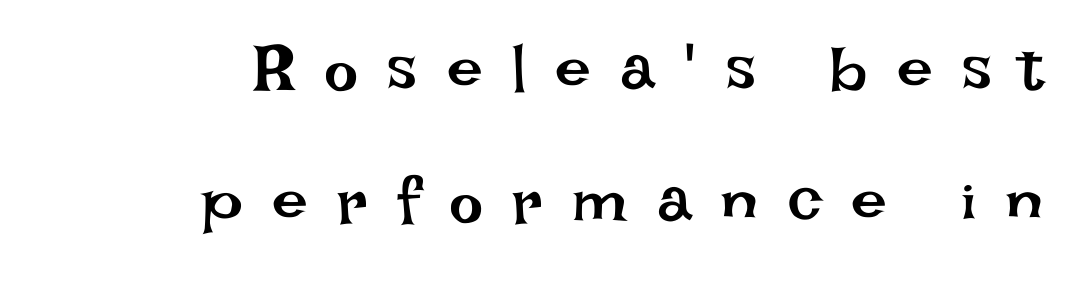
The passage is arranged like a letterhead date or caption credit — flush right. Upright lettering throughout. Do the characters align in a grid? No, the font is proportional. The horizontal fit of the characters is loose and conspicuously gappy. Check under the words: just untouched page.
